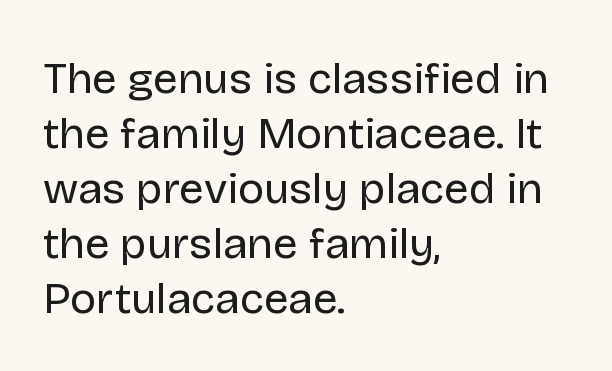
{"serif": "no", "italic": "no", "bold": "no", "weight": "regular", "width": "normal", "stroke_contrast": "low", "x_height": "large", "monospaced": "no", "underline": "no", "align": "left", "line_spacing": "normal", "line_spacing_ratio": 1.25, "letter_spacing": "normal", "letter_spacing_em": 0.0, "glyph_px": 44}
